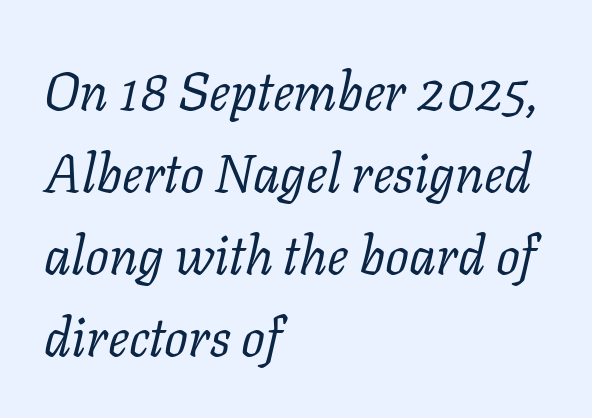
The image shows 53 px regular-weight serif type, italic (leaning right); set left-aligned, normal line spacing (1.55x), normal letter spacing, not underlined; low stroke contrast and a medium x-height.
